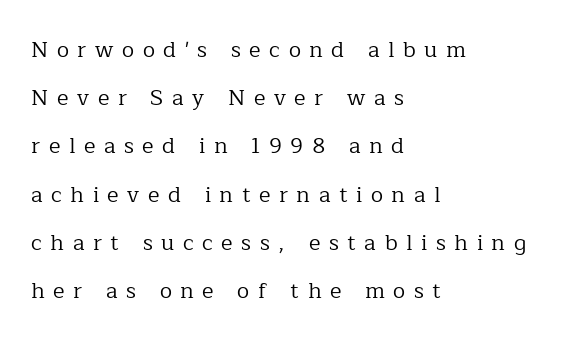
{"italic": "no", "bold": "no", "underline": "no", "align": "left", "line_spacing": "loose", "line_spacing_ratio": 2.19, "letter_spacing": "wide", "letter_spacing_em": 0.39, "glyph_px": 22}
